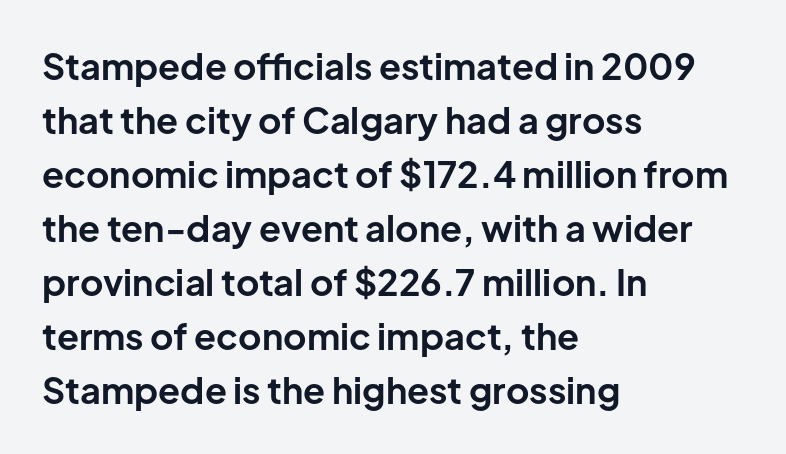
The image shows 36 px bold sans-serif type, upright; set left-aligned, normal line spacing (1.5x), normal letter spacing, not underlined; low stroke contrast and a medium x-height.
